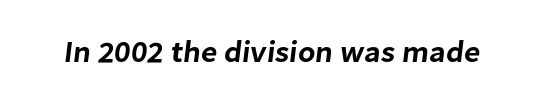
{"serif": "no", "width": "normal", "stroke_contrast": "low", "x_height": "medium", "monospaced": "no", "underline": "no", "letter_spacing": "normal", "letter_spacing_em": 0.0, "glyph_px": 30}
